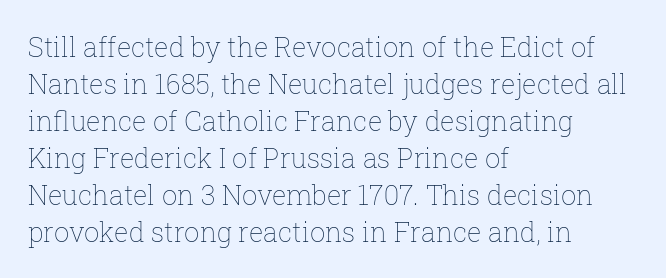
Reading down the block, your eye returns to a fixed left position each line. Tall strokes in this sample are plumb rather than angled. The rendering uses a moderate line-height, typical for paragraphs. This is not heavy type; no bold has been used. Any mark beneath the type? The region is blank. Each word holds together tightly as a unit, with standard inter-letter gaps.
